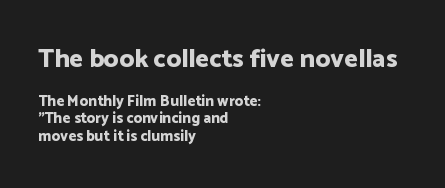
Q: Is the text bold? A: Yes.
Q: Is the text italic (slanted)? A: No, it is upright.
Q: Is the text underlined? A: No.
Q: How is the paragraph aligned? A: Left-aligned.
Q: Is the spacing between letters normal or unusually wide? A: Normal.
Q: Which block of text is set in a larger size, the first (top) or the second (bottom)? A: The first (top) one.
